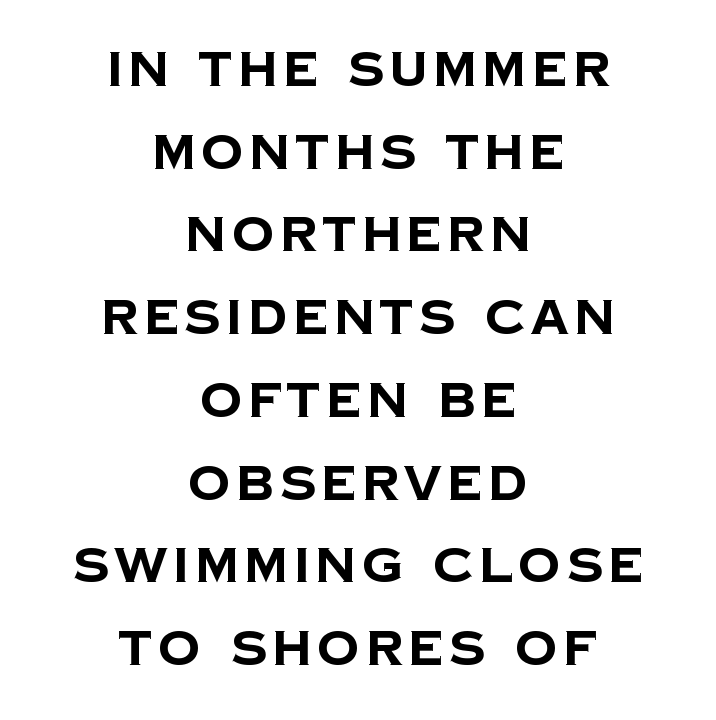
Q: Is the text bold? A: Yes.
Q: Is the typeface a serif or a sans-serif typeface? A: Sans-serif.
Q: Is the text underlined? A: No.
Q: How is the paragraph aligned? A: Centered.
Q: Width (condensed, normal, or wide)? A: Normal.
Q: Stroke contrast? A: Low.
Q: x-height? A: Large.
Q: Monospaced? A: No.
